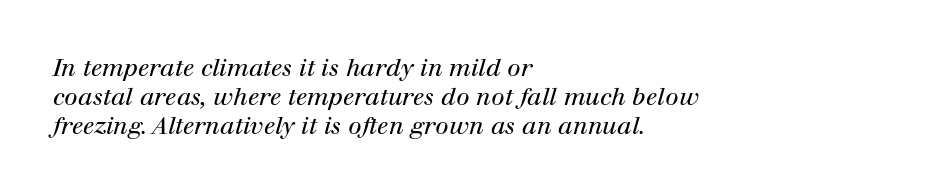
Q: Is the text bold? A: No.
Q: Is the text italic (slanted)? A: Yes, it leans right by about 12 degrees.
Q: Is the text underlined? A: No.
Q: How is the paragraph aligned? A: Left-aligned.
Q: Is the spacing between letters normal or unusually wide? A: Normal.
